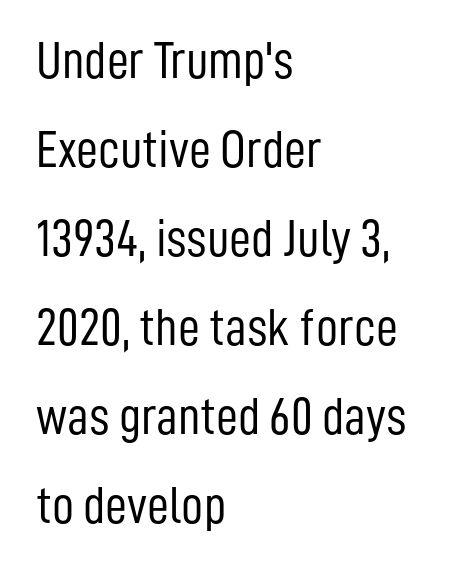
Q: Is the text bold? A: No.
Q: Is the text italic (slanted)? A: No, it is upright.
Q: Is the typeface a serif or a sans-serif typeface? A: Sans-serif.
Q: Is the text underlined? A: No.
Q: How is the paragraph aligned? A: Left-aligned.
Q: Is the spacing between letters normal or unusually wide? A: Normal.
Q: Is the spacing between lines tight, normal or loose? A: Normal.
Q: Width (condensed, normal, or wide)? A: Condensed.
Q: Stroke contrast? A: Low.
Q: x-height? A: Medium.
Q: Monospaced? A: No.
